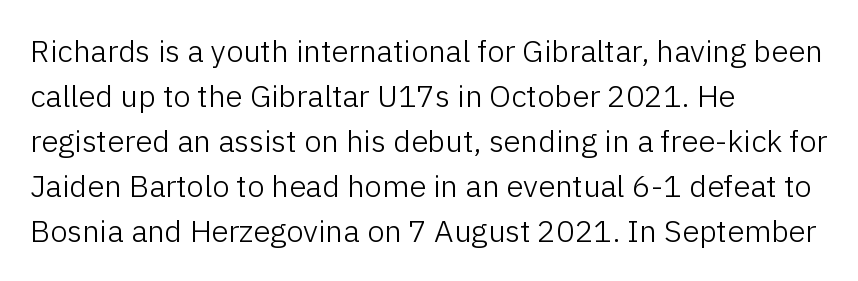
The image shows 31 px light sans-serif type, upright; set left-aligned, normal line spacing (1.45x), normal letter spacing, not underlined; low stroke contrast and a medium x-height.
